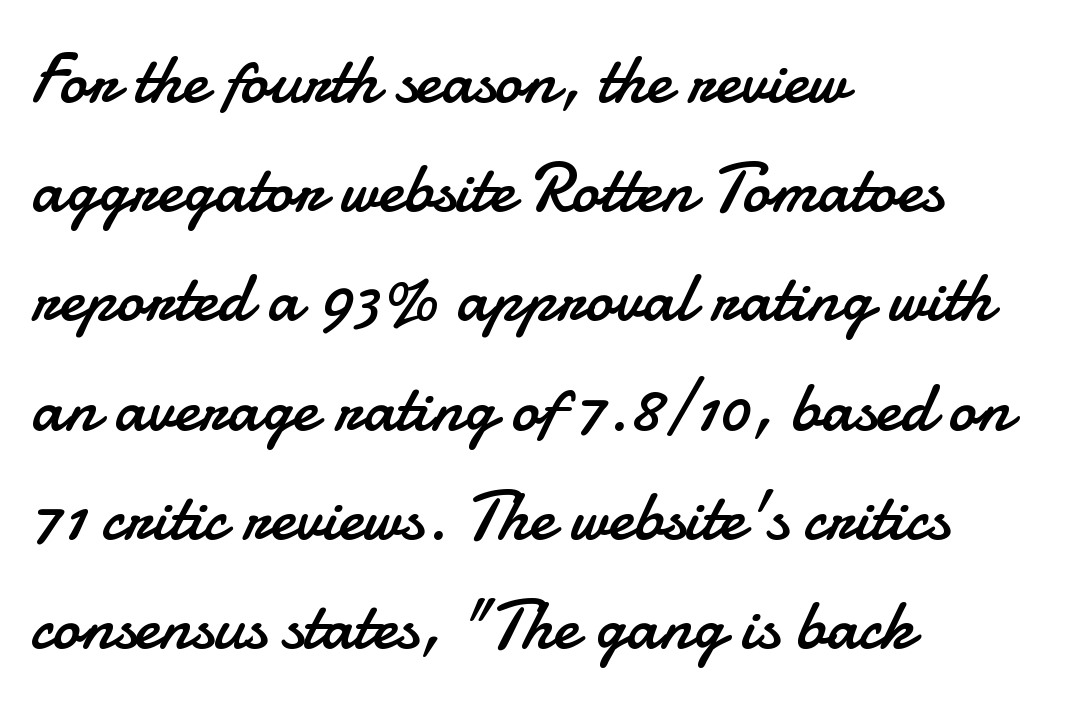
{"serif": "no", "bold": "no", "weight": "regular", "width": "normal", "stroke_contrast": "low", "x_height": "small", "monospaced": "no", "underline": "no", "align": "left", "line_spacing": "normal", "line_spacing_ratio": 1.56, "letter_spacing": "normal", "letter_spacing_em": 0.0, "glyph_px": 70}
